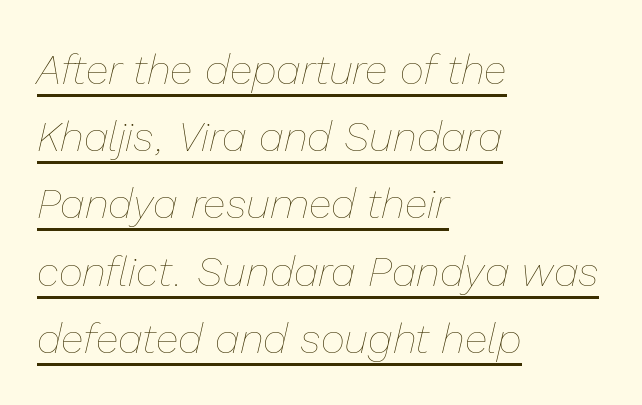
The image shows 42 px thin type, italic (leaning right); set left-aligned, normal line spacing (1.6x), normal letter spacing, underlined; low stroke contrast and a medium x-height.
